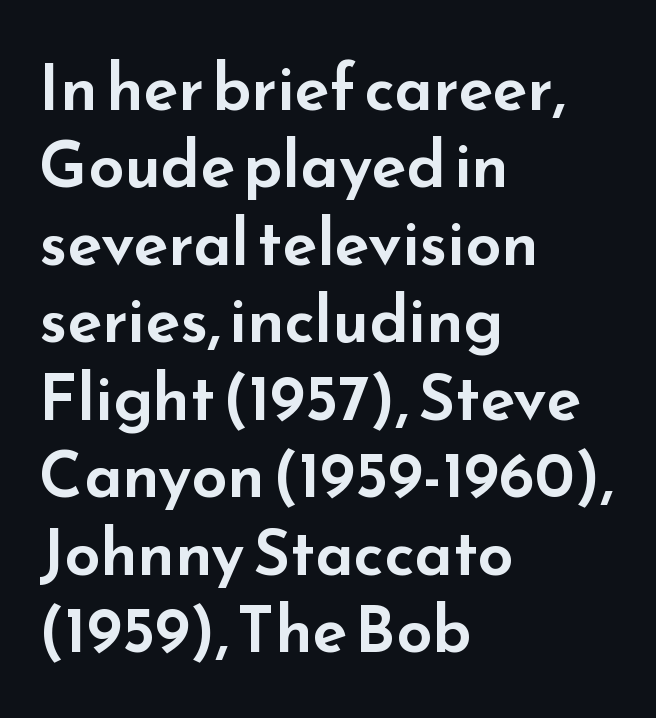
{"serif": "no", "italic": "no", "width": "wide", "stroke_contrast": "low", "x_height": "small", "monospaced": "no", "underline": "no", "align": "left", "line_spacing_ratio": 1.21, "letter_spacing": "normal", "letter_spacing_em": 0.0, "glyph_px": 64}
